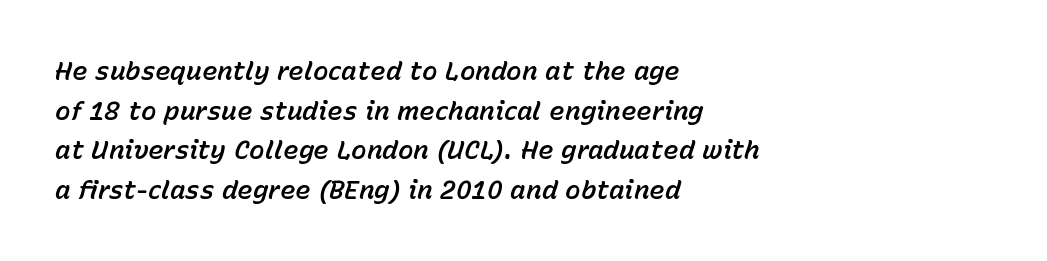
The image shows 26 px text type, italic (leaning right); set left-aligned, normal line spacing (1.52x), normal letter spacing, not underlined.
